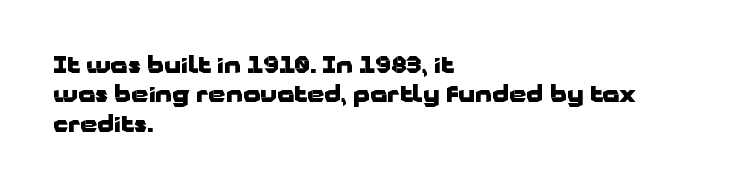
{"italic": "no", "bold": "yes", "underline": "no", "align": "left", "line_spacing": "normal", "line_spacing_ratio": 1.34, "letter_spacing": "normal", "letter_spacing_em": 0.0, "glyph_px": 22}
